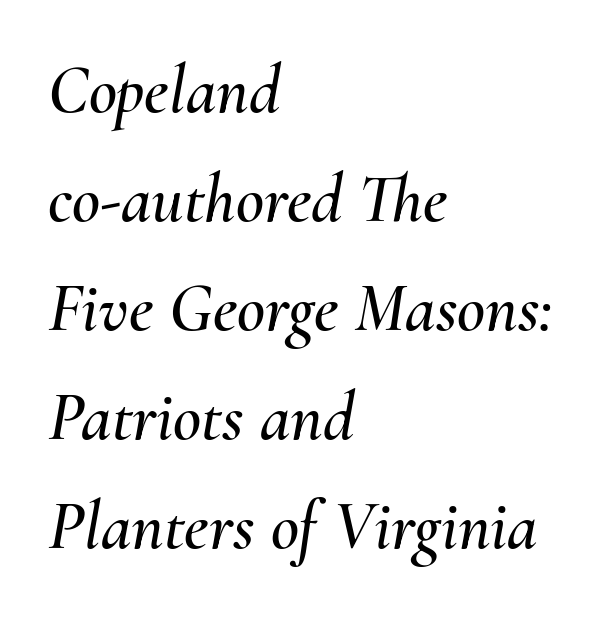
Q: Is the text italic (slanted)? A: Yes, it leans right by about 10 degrees.
Q: Is the text underlined? A: No.
Q: How is the paragraph aligned? A: Left-aligned.
Q: Is the spacing between letters normal or unusually wide? A: Normal.
Q: Is the spacing between lines tight, normal or loose? A: Normal.
Q: Width (condensed, normal, or wide)? A: Normal.
Q: Stroke contrast? A: Medium.
Q: x-height? A: Small.
Q: Monospaced? A: No.
